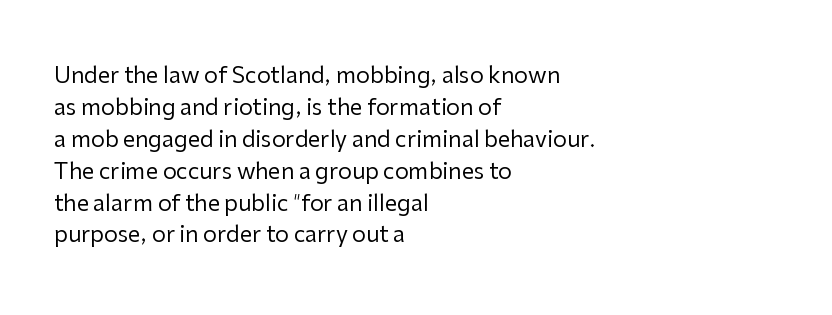
Q: Is the text bold? A: No.
Q: Is the text italic (slanted)? A: No, it is upright.
Q: Is the text underlined? A: No.
Q: How is the paragraph aligned? A: Left-aligned.
Q: Is the spacing between letters normal or unusually wide? A: Normal.
Q: Is the spacing between lines tight, normal or loose? A: Normal.
